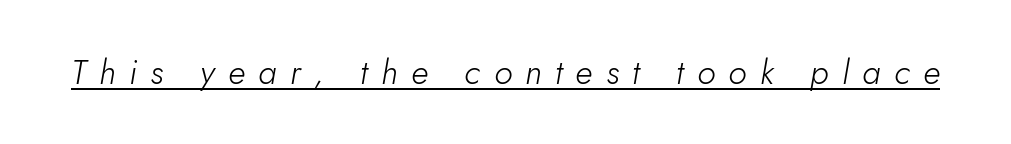
The image shows 34 px light type, italic (leaning right); set unusually wide letter spacing (+0.39 em), underlined; low stroke contrast and a small x-height.
